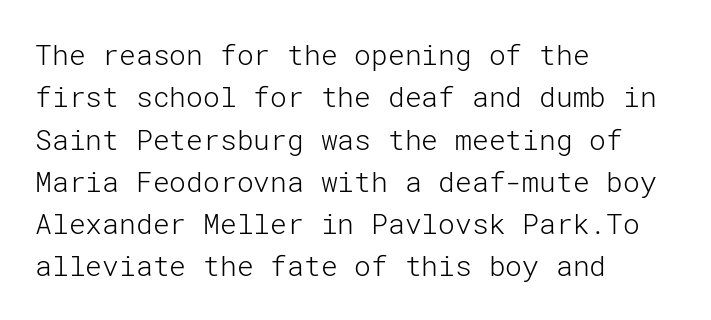
Q: Is the text bold? A: No.
Q: Is the text italic (slanted)? A: No, it is upright.
Q: Is the typeface a serif or a sans-serif typeface? A: Sans-serif.
Q: Is the text underlined? A: No.
Q: How is the paragraph aligned? A: Left-aligned.
Q: Is the spacing between letters normal or unusually wide? A: Normal.
Q: Is the spacing between lines tight, normal or loose? A: Normal.
Q: Width (condensed, normal, or wide)? A: Normal.
Q: Stroke contrast? A: Low.
Q: x-height? A: Medium.
